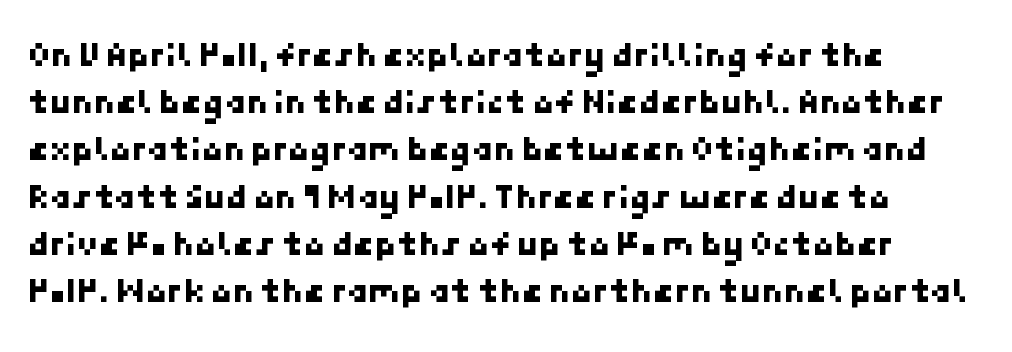
Q: Is the typeface a serif or a sans-serif typeface? A: Sans-serif.
Q: Is the text underlined? A: No.
Q: How is the paragraph aligned? A: Left-aligned.
Q: Is the spacing between letters normal or unusually wide? A: Normal.
Q: Is the spacing between lines tight, normal or loose? A: Normal.
Q: Width (condensed, normal, or wide)? A: Normal.
Q: Stroke contrast? A: Low.
Q: x-height? A: Medium.
